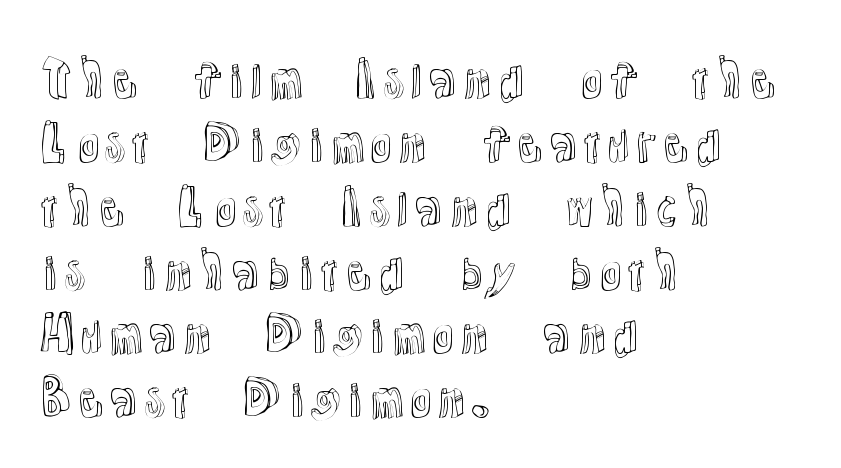
The image shows 48 px text type, upright; set left-aligned, normal line spacing (1.33x), normal letter spacing, not underlined; a medium x-height.
